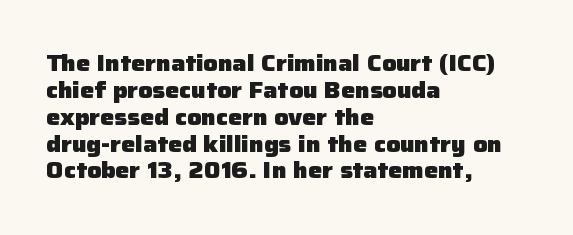
The image shows 22 px bold type, upright; set left-aligned, line spacing 1.22x, normal letter spacing, not underlined.
